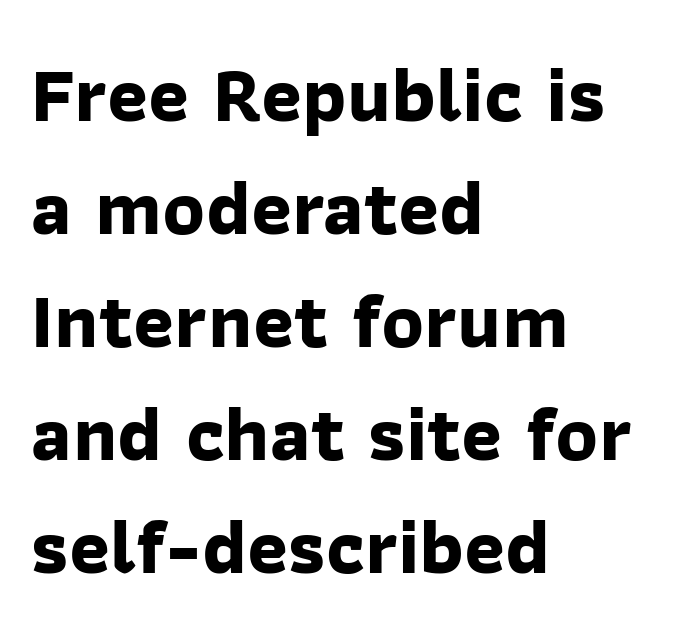
Rule under the text: the space is simply empty. The letters are bold, with thick, heavy strokes. The lines in this sample share a left origin and differ only in where they stop. Tracking value appears to be zero — textbook default spacing.
